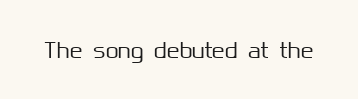
Q: Is the text italic (slanted)? A: No, it is upright.
Q: Is the text underlined? A: No.
Q: Is the spacing between letters normal or unusually wide? A: Normal.
